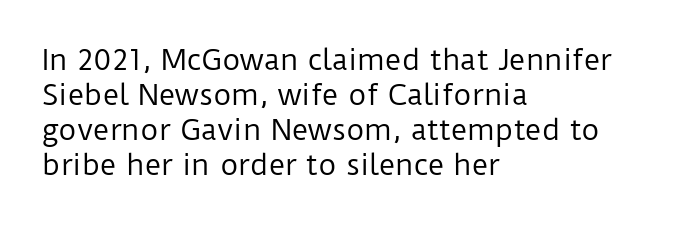
{"serif": "no", "italic": "no", "bold": "no", "weight": "regular", "width": "normal", "stroke_contrast": "low", "x_height": "medium", "monospaced": "no", "underline": "no", "align": "left", "line_spacing": "normal", "line_spacing_ratio": 1.25, "letter_spacing": "normal", "letter_spacing_em": 0.0, "glyph_px": 28}
